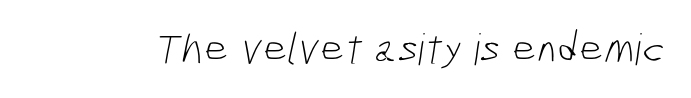
I'd call this a sans setting — the letters go barefoot. Ink coverage per letter is moderate at most. Think of a printed novel: that variable character pitch is what you see here. A clean baseline with only descenders dipping below it. The line texture is even and compact thanks to regular tracking.
